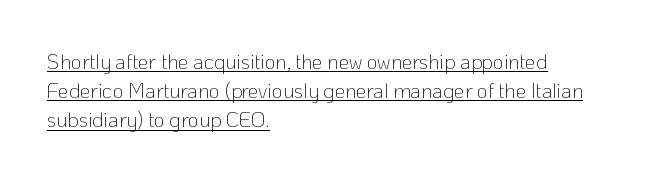
Style check: upright. If you drew a ruler down the left edge, every line would touch it. Each new line begins a customary step beneath the previous one. No chunkiness to these letters — they're not bold. The rendering keeps characters at their native spacing. The lettering is marked with a stroke running underneath it.
